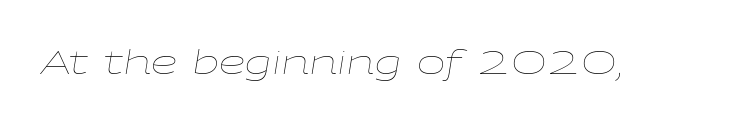
The image shows 34 px thin, wide type, italic (leaning right); set normal letter spacing, not underlined; low stroke contrast and a medium x-height.
